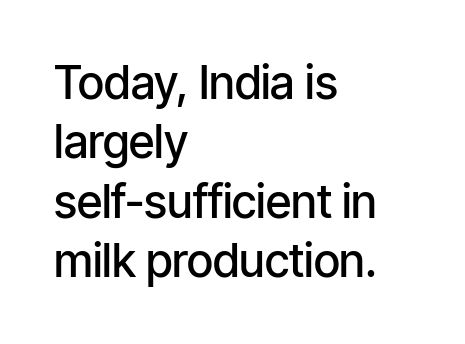
Q: Is the text bold? A: Semi-bold.
Q: Is the text italic (slanted)? A: No, it is upright.
Q: Is the typeface a serif or a sans-serif typeface? A: Sans-serif.
Q: Is the text underlined? A: No.
Q: How is the paragraph aligned? A: Left-aligned.
Q: Is the spacing between letters normal or unusually wide? A: Normal.
Q: Is the spacing between lines tight, normal or loose? A: Normal.
Q: Width (condensed, normal, or wide)? A: Condensed.
Q: Stroke contrast? A: Low.
Q: x-height? A: Medium.
Q: Monospaced? A: No.
